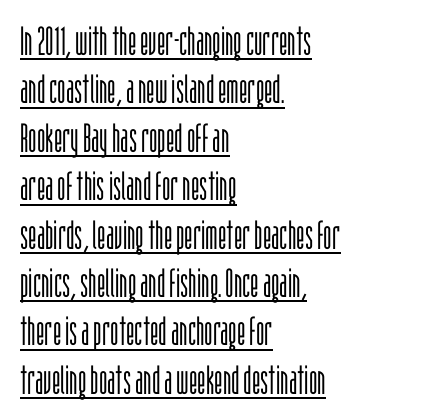
No letter is thick-stroked: the sample isn't bold. Leftover space on each line is placed entirely after the last word. Here the designer chose a conventional face with non-uniform glyph widths. The letters sit at their default tracking, neither squeezed nor spread. The type family on display is of the sans-serif kind.
